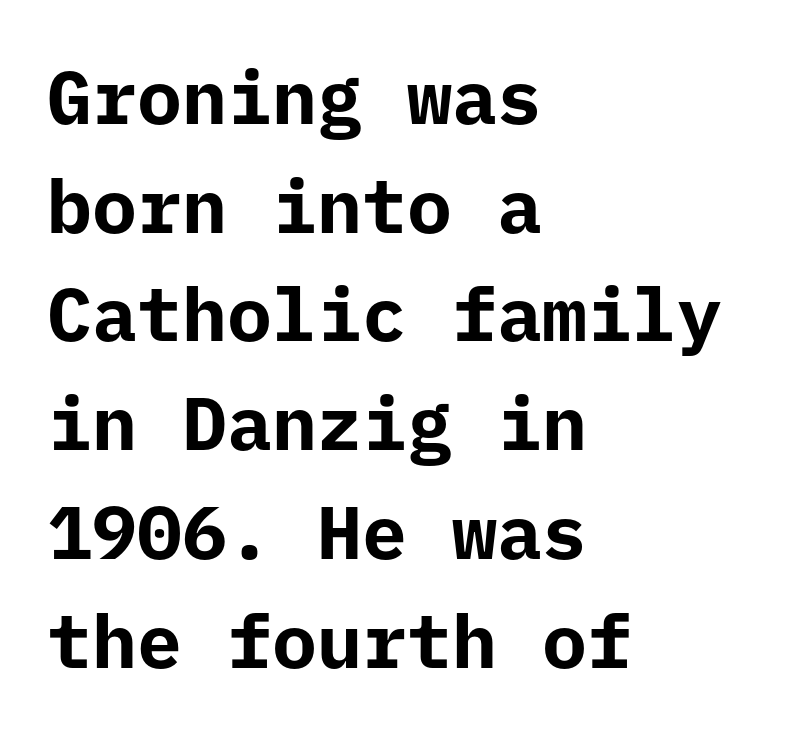
{"serif": "no", "italic": "no", "bold": "yes", "weight": "bold", "width": "normal", "stroke_contrast": "low", "x_height": "medium", "monospaced": "yes", "underline": "no", "align": "left", "line_spacing": "normal", "line_spacing_ratio": 1.45, "letter_spacing": "normal", "letter_spacing_em": 0.0, "glyph_px": 75}
